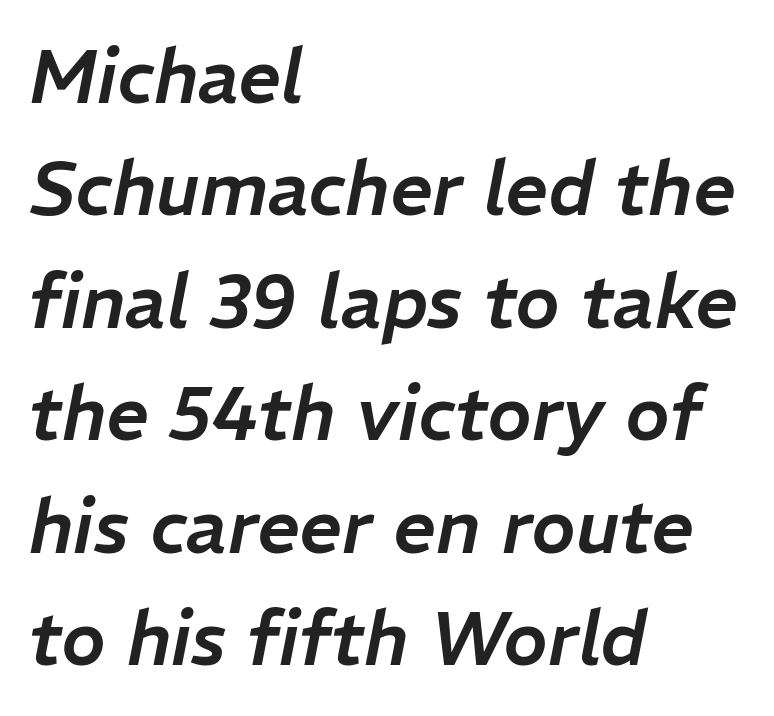
Q: Is the text italic (slanted)? A: Yes, it leans right by about 11 degrees.
Q: Is the text underlined? A: No.
Q: How is the paragraph aligned? A: Left-aligned.
Q: Is the spacing between letters normal or unusually wide? A: Normal.
Q: Is the spacing between lines tight, normal or loose? A: Normal.
Q: Width (condensed, normal, or wide)? A: Normal.
Q: Stroke contrast? A: Low.
Q: x-height? A: Medium.
Q: Monospaced? A: No.
